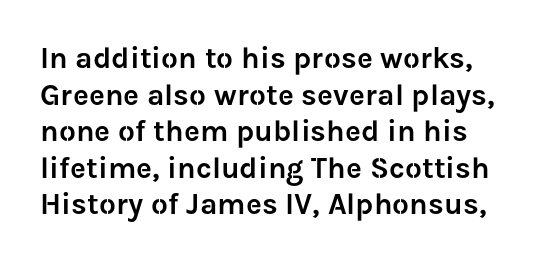
The image shows 30 px sans-serif type, upright; set line spacing 1.22x, normal letter spacing, not underlined; low stroke contrast and a medium x-height.
